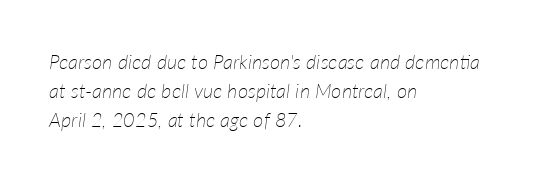
The image shows 20 px text type, italic (leaning right); set left-aligned, normal line spacing (1.44x), normal letter spacing, not underlined.
